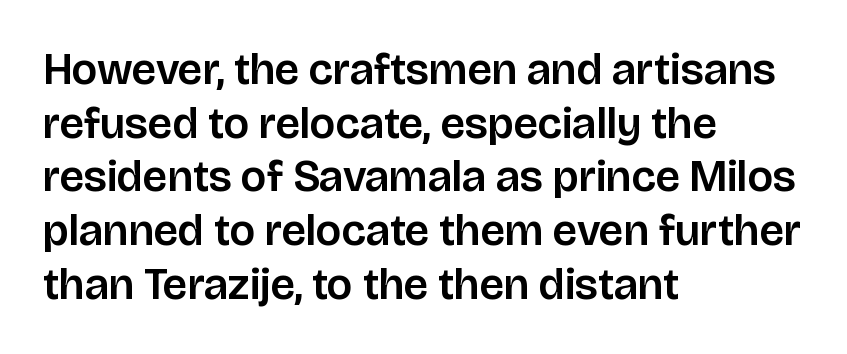
Q: Is the text italic (slanted)? A: No, it is upright.
Q: Is the typeface a serif or a sans-serif typeface? A: Sans-serif.
Q: Is the text underlined? A: No.
Q: How is the paragraph aligned? A: Left-aligned.
Q: Is the spacing between letters normal or unusually wide? A: Normal.
Q: Width (condensed, normal, or wide)? A: Normal.
Q: Stroke contrast? A: Low.
Q: x-height? A: Large.
Q: Monospaced? A: No.
